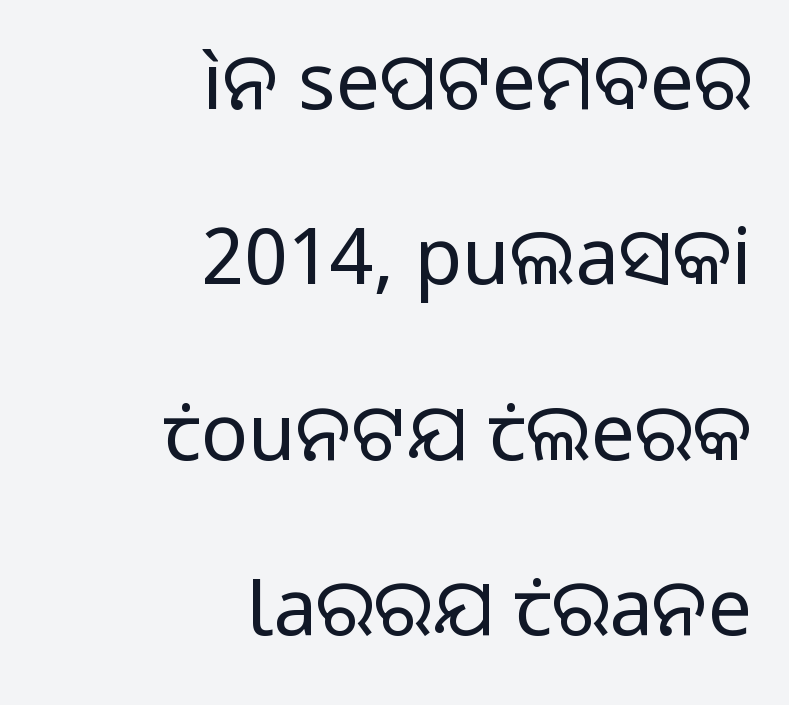
Honestly, the rows look like they've been pulled way apart. Here the glyphs are tracked normally, forming tight word shapes. The face used here is proportionally spaced, like ordinary book or web type. You can tell from the bare stems that sans-serif type was used. The text block is weighted toward the right margin, trailing off unevenly leftward. Rule under the text: the space is simply empty.
